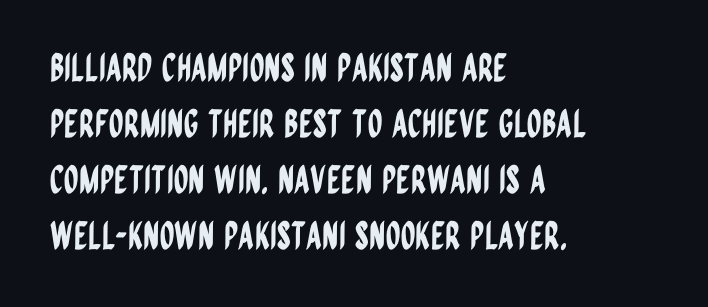
The image shows 38 px condensed sans-serif type, upright; set left-aligned, normal line spacing (1.47x), normal letter spacing, not underlined; low stroke contrast and a large x-height.
